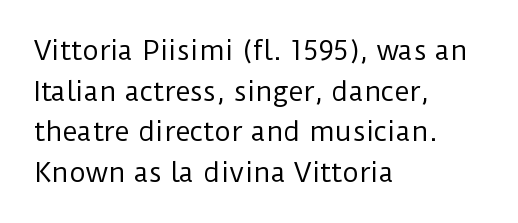
The zone under the glyphs is completely vacant. Letters have the restrained weight of plain body copy at most. Line beginnings align vertically; line endings do not. The gaps between neighbouring characters are ordinary and unremarkable.
